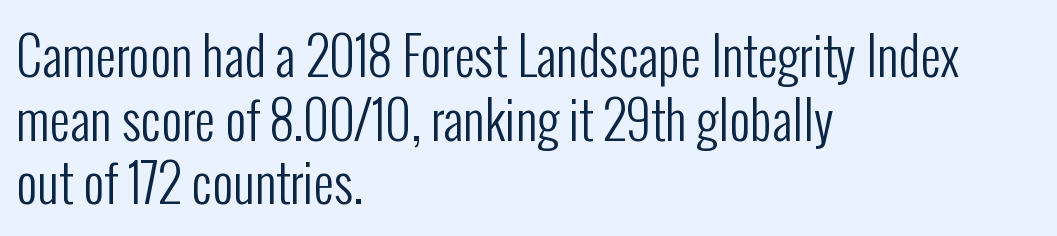
Q: Is the text bold? A: No.
Q: Is the text italic (slanted)? A: No, it is upright.
Q: Is the typeface a serif or a sans-serif typeface? A: Sans-serif.
Q: Is the text underlined? A: No.
Q: How is the paragraph aligned? A: Left-aligned.
Q: Is the spacing between letters normal or unusually wide? A: Normal.
Q: Is the spacing between lines tight, normal or loose? A: Normal.
Q: Width (condensed, normal, or wide)? A: Condensed.
Q: Stroke contrast? A: Low.
Q: x-height? A: Medium.
Q: Monospaced? A: No.
